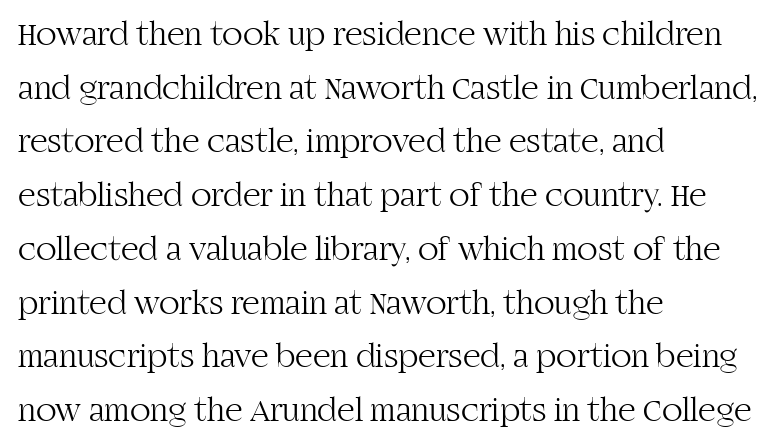
The image shows 34 px light serif type, upright; set left-aligned, normal line spacing (1.58x), normal letter spacing, not underlined; high stroke contrast and a large x-height.
